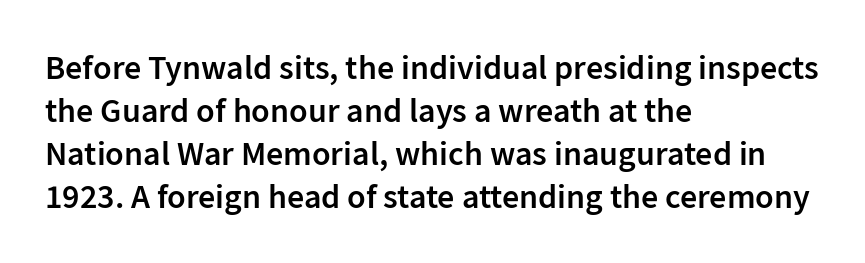
{"serif": "no", "italic": "no", "bold": "semi", "weight": "semibold", "width": "normal", "stroke_contrast": "low", "x_height": "medium", "monospaced": "no", "underline": "no", "align": "left", "line_spacing": "normal", "line_spacing_ratio": 1.26, "letter_spacing": "normal", "letter_spacing_em": 0.0, "glyph_px": 34}
